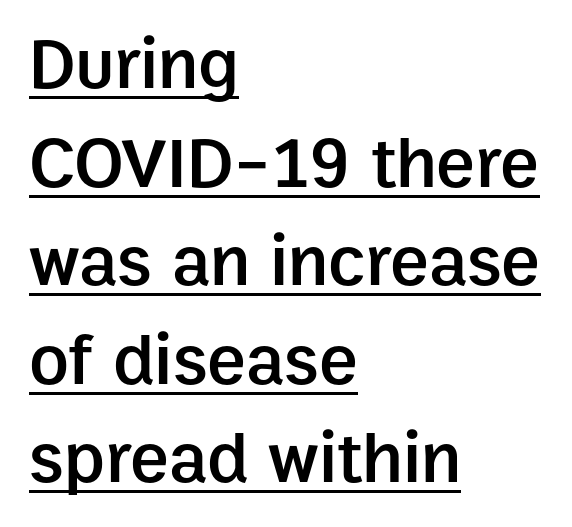
A classic flush-left, rag-right setting is used for this passage. The sample's only ornament is a line tracing under the words. The face used here is a semibold: visibly heavier than regular, lighter than bold. Baseline-to-baseline distance is the conventional proportion of letter height.
